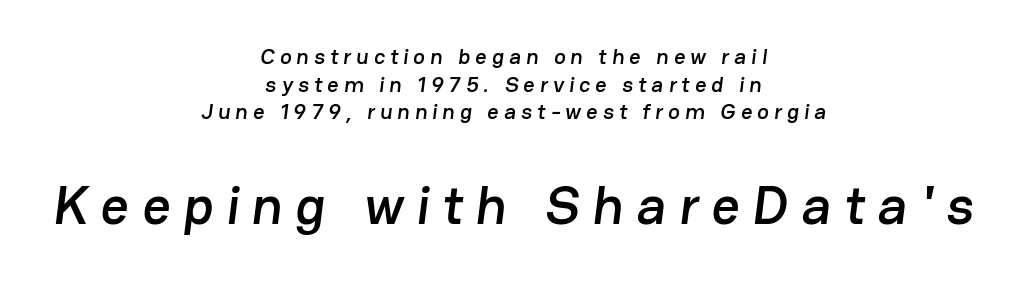
The horizontal fit of the characters is loose and conspicuously gappy. Serifs: no, the terminals of the letterforms are clean. These lines are centered, leaving both edges ragged. One glance says typical: line gaps are just what's usual. The passage shown begins with its smaller block and ends with its larger one. The words here are not underlined.
